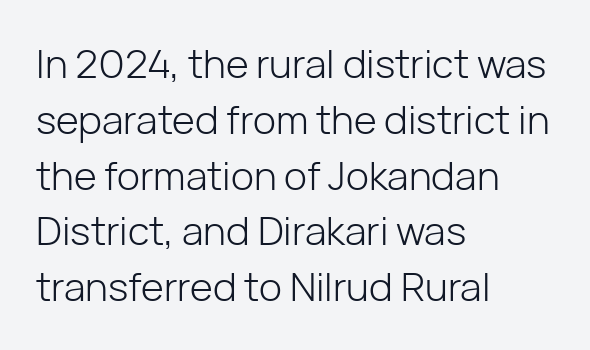
Q: Is the text bold? A: No.
Q: Is the text italic (slanted)? A: No, it is upright.
Q: Is the typeface a serif or a sans-serif typeface? A: Sans-serif.
Q: Is the text underlined? A: No.
Q: How is the paragraph aligned? A: Left-aligned.
Q: Is the spacing between letters normal or unusually wide? A: Normal.
Q: Is the spacing between lines tight, normal or loose? A: Normal.
Q: Width (condensed, normal, or wide)? A: Normal.
Q: Stroke contrast? A: Low.
Q: x-height? A: Medium.
Q: Monospaced? A: No.
